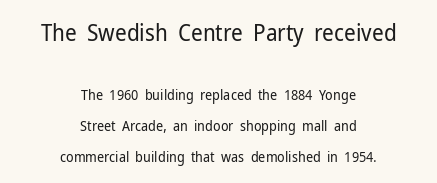
The image shows 23 px text type, upright; set centered, loose line spacing (2.2x), normal letter spacing, not underlined; the first (top) block is 1.64x larger.
